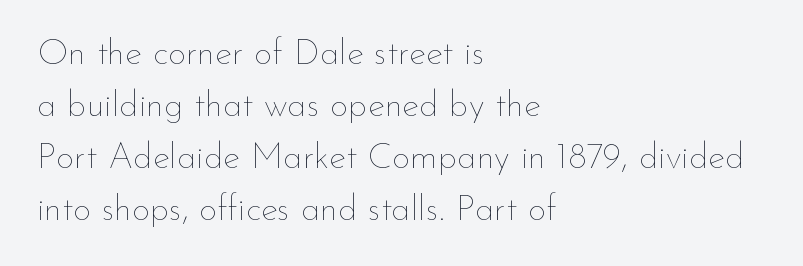
{"italic": "no", "bold": "no", "weight": "thin", "width": "normal", "stroke_contrast": "low", "x_height": "small", "monospaced": "no", "underline": "no", "align": "left", "line_spacing": "normal", "line_spacing_ratio": 1.44, "letter_spacing": "normal", "letter_spacing_em": 0.0, "glyph_px": 36}
